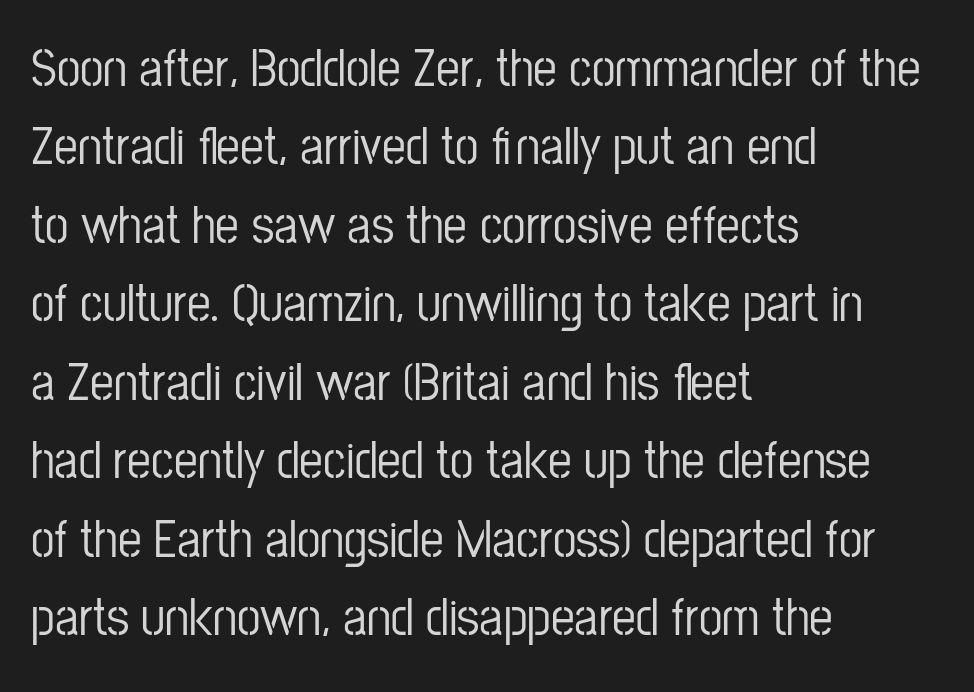
The image shows 53 px condensed sans-serif type, upright; set left-aligned, normal line spacing (1.48x), normal letter spacing, not underlined; low stroke contrast and a medium x-height.
